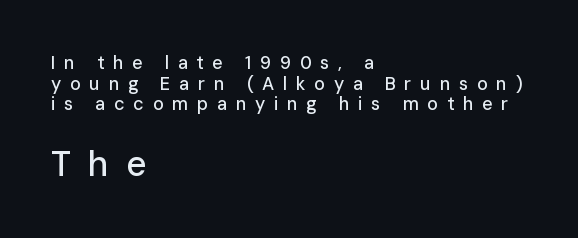
{"serif": "no", "italic": "no", "width": "normal", "stroke_contrast": "low", "x_height": "medium", "monospaced": "no", "underline": "no", "align": "left", "line_spacing": "tight", "line_spacing_ratio": 1.14, "letter_spacing": "wide", "letter_spacing_em": 0.48, "larger_block": "second", "size_ratio": 1.94, "glyph_px": 35}
